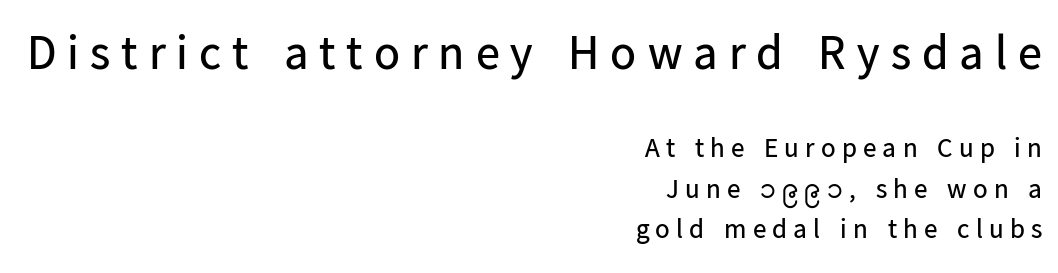
The image shows 48 px regular-weight sans-serif type, upright; set right-aligned, normal line spacing (1.51x), unusually wide letter spacing (+0.23 em), not underlined; the first (top) block is 1.78x larger; low stroke contrast and a medium x-height.
